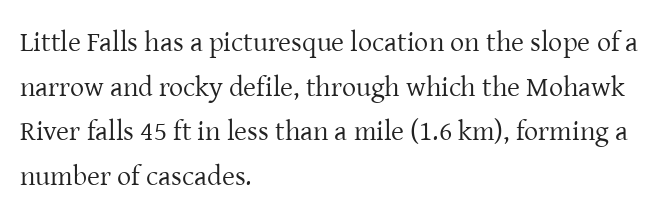
The image shows 28 px regular-weight serif type, upright; set left-aligned, normal line spacing (1.59x), normal letter spacing, not underlined; low stroke contrast and a medium x-height.
